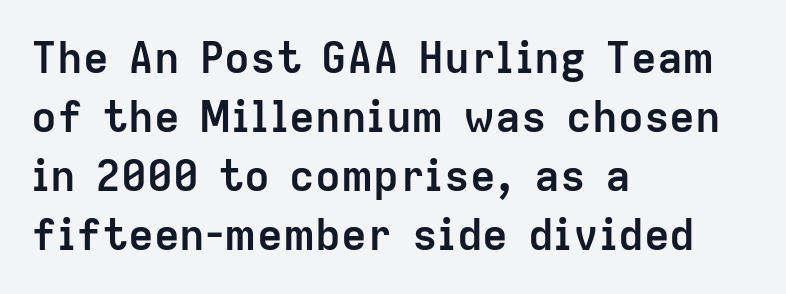
Q: Is the text bold? A: Yes.
Q: Is the text italic (slanted)? A: No, it is upright.
Q: Is the typeface a serif or a sans-serif typeface? A: Sans-serif.
Q: Is the text underlined? A: No.
Q: How is the paragraph aligned? A: Left-aligned.
Q: Is the spacing between letters normal or unusually wide? A: Normal.
Q: Is the spacing between lines tight, normal or loose? A: Normal.
Q: Width (condensed, normal, or wide)? A: Normal.
Q: Stroke contrast? A: Low.
Q: x-height? A: Medium.
Q: Monospaced? A: No.
